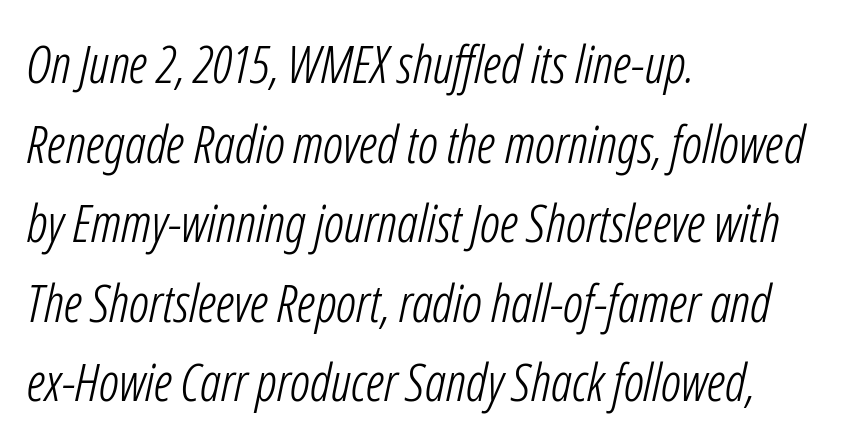
Q: Is the text bold? A: No.
Q: Is the text italic (slanted)? A: Yes, it leans right by about 12 degrees.
Q: Is the text underlined? A: No.
Q: How is the paragraph aligned? A: Left-aligned.
Q: Is the spacing between letters normal or unusually wide? A: Normal.
Q: Is the spacing between lines tight, normal or loose? A: Normal.
Q: Width (condensed, normal, or wide)? A: Condensed.
Q: Stroke contrast? A: Low.
Q: x-height? A: Medium.
Q: Monospaced? A: No.
